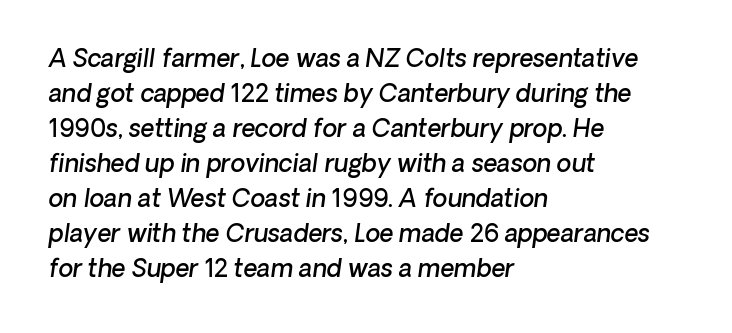
The foot of each line stays bare and open. Heft: intermediate — a semibold. Honestly, the letter spacing is just normal — you wouldn't notice it. Quick note: interline space is typical. Each line starts at the same left margin while the right side varies. Yep, that's italic — everything's leaning.
